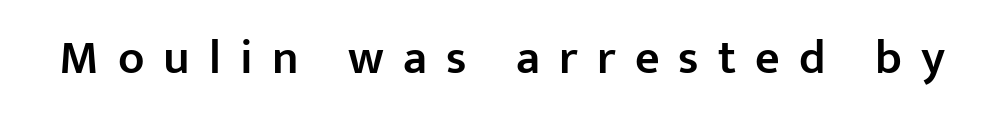
{"serif": "no", "italic": "no", "bold": "semi", "weight": "semibold", "width": "normal", "stroke_contrast": "low", "x_height": "medium", "monospaced": "no", "underline": "no", "letter_spacing": "wide", "letter_spacing_em": 0.4, "glyph_px": 48}
